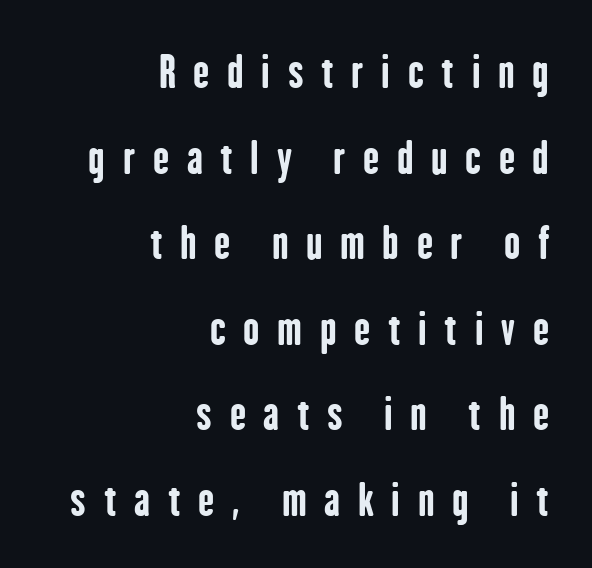
Q: Is the text bold? A: Yes.
Q: Is the text italic (slanted)? A: No, it is upright.
Q: Is the typeface a serif or a sans-serif typeface? A: Sans-serif.
Q: Is the text underlined? A: No.
Q: How is the paragraph aligned? A: Right-aligned.
Q: Is the spacing between letters normal or unusually wide? A: Unusually wide.
Q: Is the spacing between lines tight, normal or loose? A: Loose.
Q: Width (condensed, normal, or wide)? A: Condensed.
Q: Stroke contrast? A: Low.
Q: x-height? A: Medium.
Q: Monospaced? A: No.
